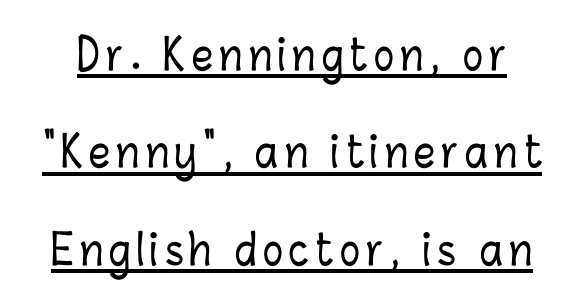
The image shows 42 px condensed type, upright; set loose line spacing (2.32x), underlined; low stroke contrast and a medium x-height.
